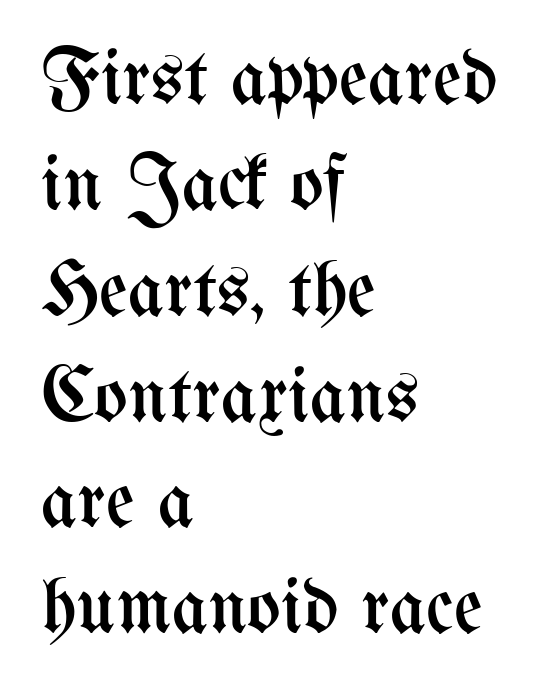
{"italic": "no", "bold": "no", "weight": "regular", "width": "condensed", "stroke_contrast": "medium", "x_height": "medium", "monospaced": "no", "underline": "no", "align": "left", "line_spacing": "normal", "line_spacing_ratio": 1.34, "letter_spacing": "normal", "letter_spacing_em": 0.0, "glyph_px": 79}
